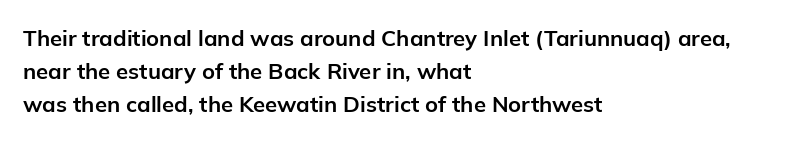
The image shows 22 px bold type, upright; set left-aligned, normal line spacing (1.49x), normal letter spacing, not underlined.
